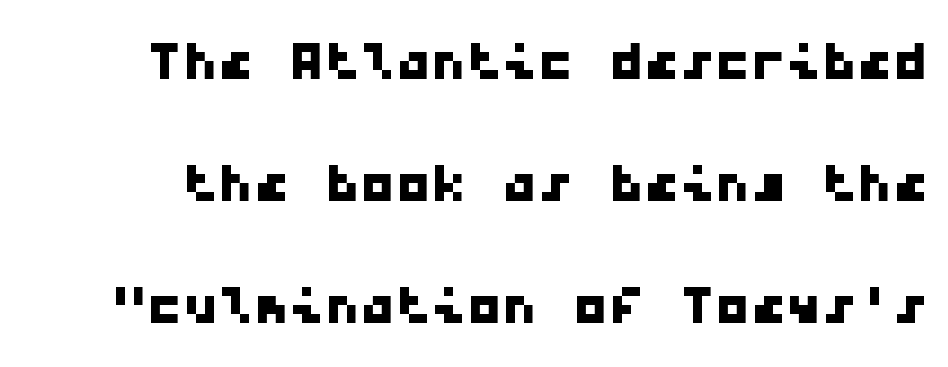
The image shows 71 px wide sans-serif type, monospaced; set line spacing 1.72x, normal letter spacing, not underlined; low stroke contrast and a medium x-height.
